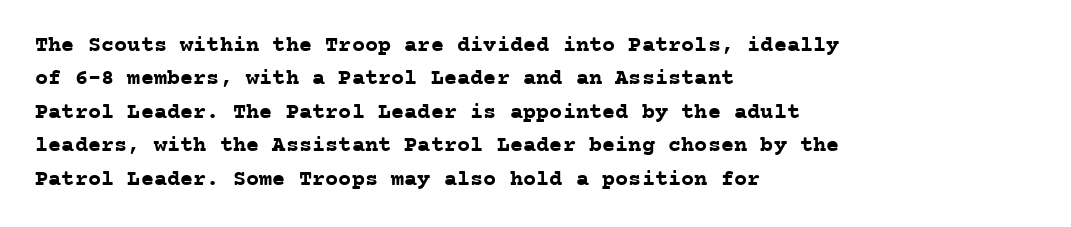
{"italic": "no", "bold": "yes", "underline": "no", "align": "left", "line_spacing": "normal", "line_spacing_ratio": 1.52, "letter_spacing": "normal", "letter_spacing_em": 0.0, "glyph_px": 22}
